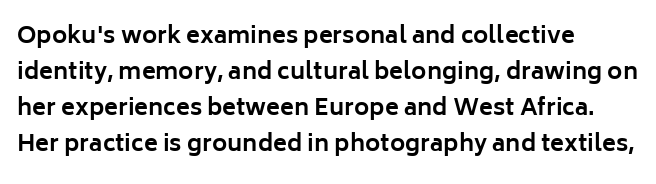
Q: Is the text bold? A: Yes.
Q: Is the text italic (slanted)? A: No, it is upright.
Q: Is the text underlined? A: No.
Q: How is the paragraph aligned? A: Left-aligned.
Q: Is the spacing between letters normal or unusually wide? A: Normal.
Q: Is the spacing between lines tight, normal or loose? A: Normal.
